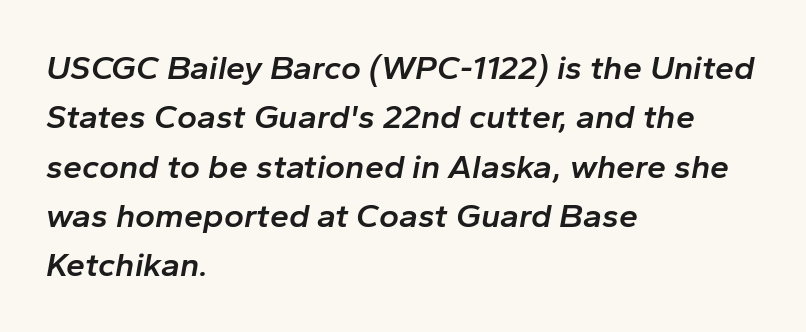
Q: Is the text bold? A: Semi-bold.
Q: Is the text italic (slanted)? A: Yes, it leans right by about 10 degrees.
Q: Is the text underlined? A: No.
Q: How is the paragraph aligned? A: Left-aligned.
Q: Is the spacing between letters normal or unusually wide? A: Normal.
Q: Is the spacing between lines tight, normal or loose? A: Normal.
Q: Width (condensed, normal, or wide)? A: Normal.
Q: Stroke contrast? A: Low.
Q: x-height? A: Medium.
Q: Monospaced? A: No.
